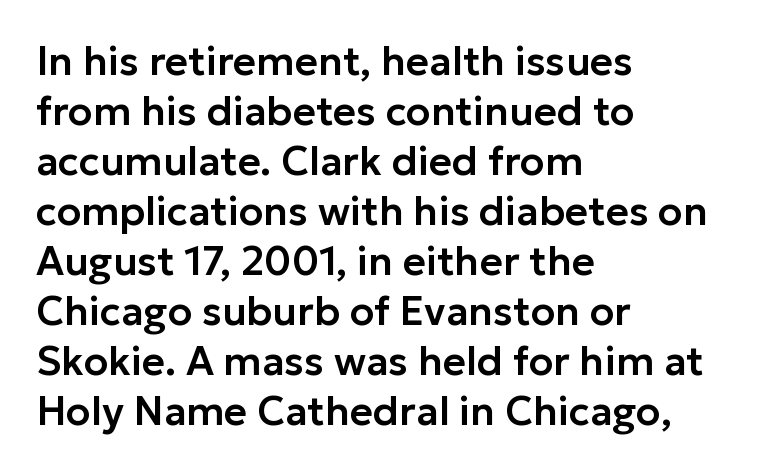
Q: Is the text italic (slanted)? A: No, it is upright.
Q: Is the typeface a serif or a sans-serif typeface? A: Sans-serif.
Q: Is the text underlined? A: No.
Q: How is the paragraph aligned? A: Left-aligned.
Q: Is the spacing between letters normal or unusually wide? A: Normal.
Q: Is the spacing between lines tight, normal or loose? A: Normal.
Q: Width (condensed, normal, or wide)? A: Normal.
Q: Stroke contrast? A: Low.
Q: x-height? A: Medium.
Q: Monospaced? A: No.
